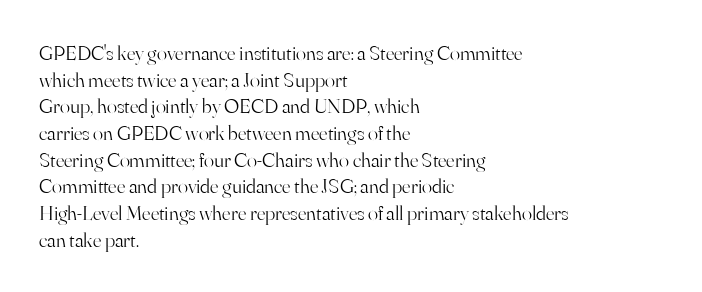
The image shows 21 px text type, upright; set left-aligned, normal line spacing (1.27x), normal letter spacing, not underlined.
